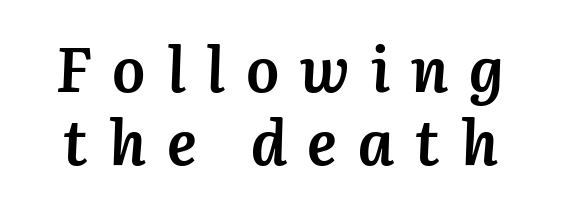
Looks like regular typesetting: each glyph gets only the width it needs. Would a proofreader flag this as italicized? Yes. Stroke thickness is high; the sample reads as a true bold. The passage shown is not underscored anywhere.
